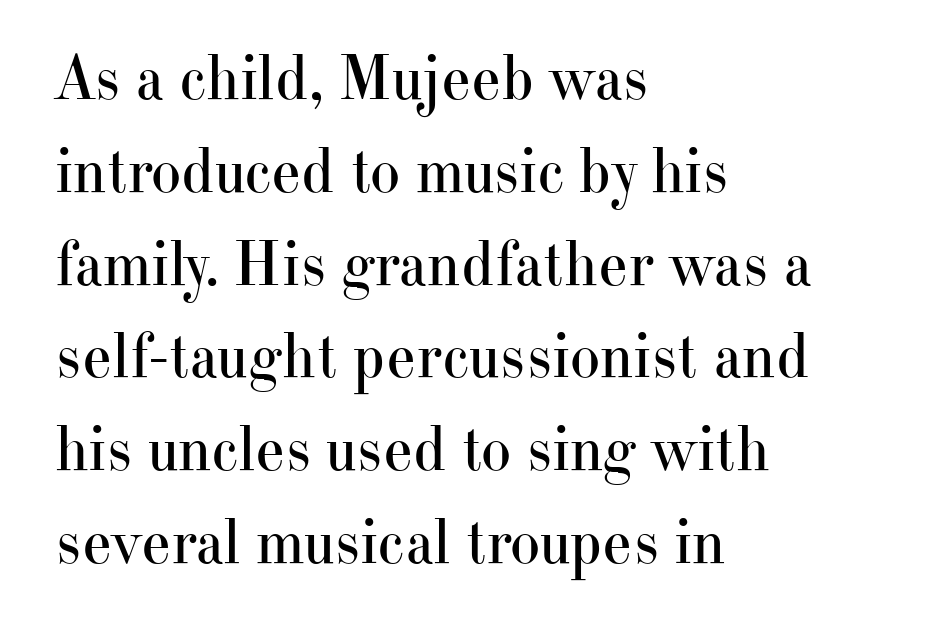
A typesetter would mark this as roman, not italic. This is serif lettering, the kind often seen in printed books. Each row of text sits above clean, open space. What stands out about the letter spacing? Nothing — it is the standard amount.
